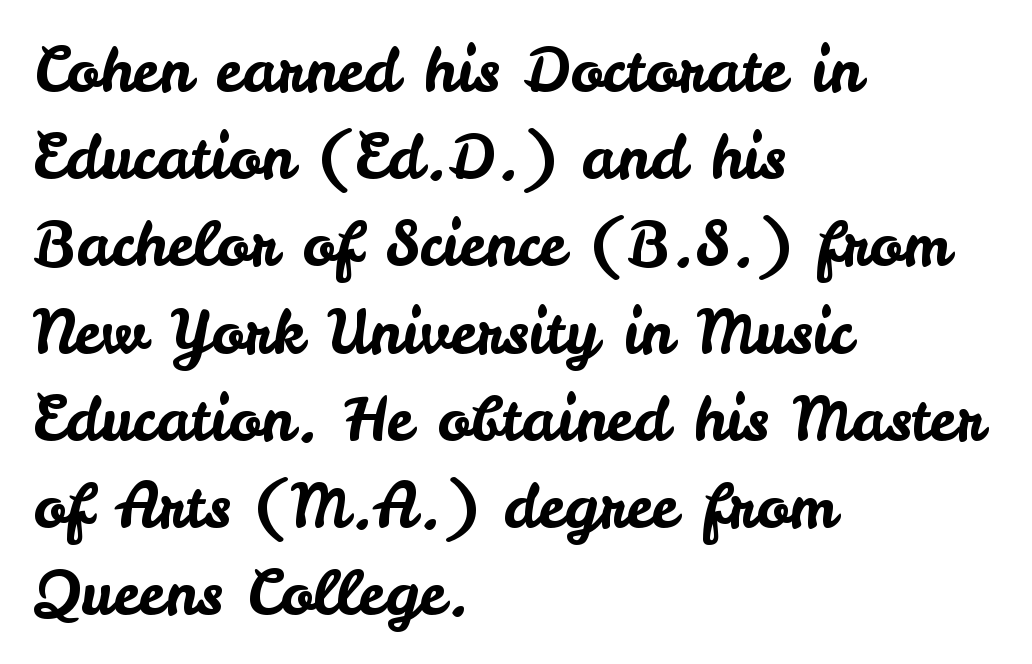
{"serif": "no", "width": "normal", "stroke_contrast": "low", "x_height": "small", "monospaced": "no", "underline": "no", "align": "left", "line_spacing": "normal", "line_spacing_ratio": 1.43, "letter_spacing": "normal", "letter_spacing_em": 0.0, "glyph_px": 61}
